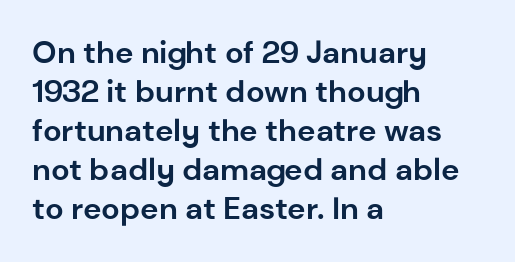
The image shows 31 px bold sans-serif type, upright; set left-aligned, normal line spacing (1.26x), normal letter spacing, not underlined; low stroke contrast and a medium x-height.
